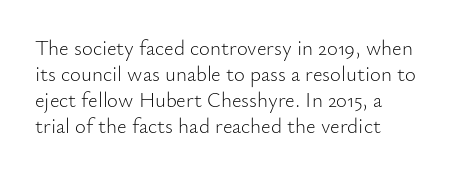
{"italic": "no", "bold": "no", "underline": "no", "line_spacing_ratio": 1.24, "letter_spacing": "normal", "letter_spacing_em": 0.0, "glyph_px": 21}
